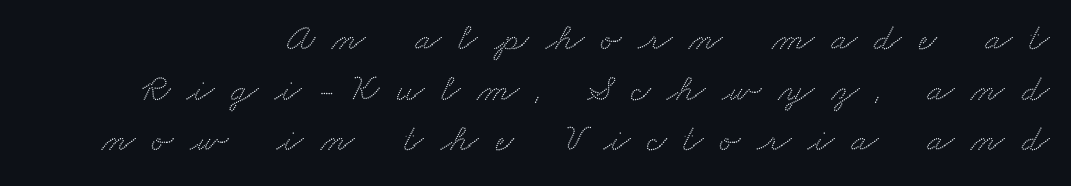
{"serif": "yes", "width": "wide", "stroke_contrast": "medium", "x_height": "small", "monospaced": "no", "underline": "no", "line_spacing": "normal", "line_spacing_ratio": 1.3, "letter_spacing": "wide", "letter_spacing_em": 0.43, "glyph_px": 39}
